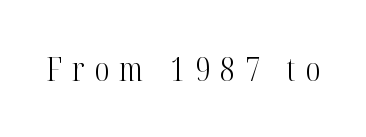
Q: Is the text bold? A: No.
Q: Is the text italic (slanted)? A: No, it is upright.
Q: Is the typeface a serif or a sans-serif typeface? A: Serif.
Q: Is the text underlined? A: No.
Q: Is the spacing between letters normal or unusually wide? A: Unusually wide.
Q: Width (condensed, normal, or wide)? A: Condensed.
Q: Stroke contrast? A: High.
Q: x-height? A: Medium.
Q: Monospaced? A: No.
